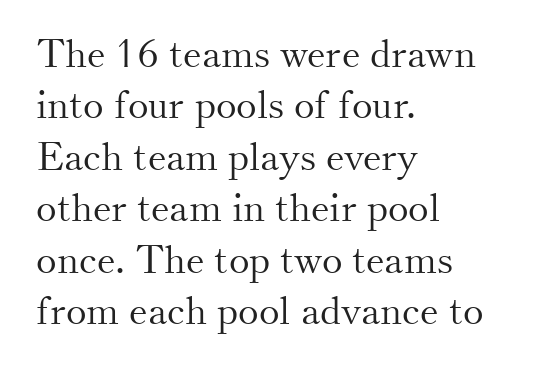
The rendering uses a moderate line-height, typical for paragraphs. What stands out about the letter spacing? Nothing — it is the standard amount. Stroke thickness stays within the range of a standard reading face or lighter. Varying glyph widths throughout — classic text-font behaviour.
